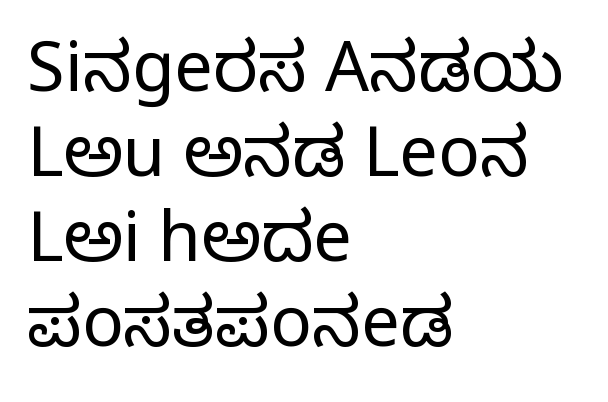
The typesetter chose a ragged-right arrangement here. Observe the serifs anchoring each vertical stroke in this sample. The passage shown is not underscored anywhere. Rendered with straight, roman letterforms. This sample uses plain, unmodified letter spacing. Weight: in the light-to-regular range.
